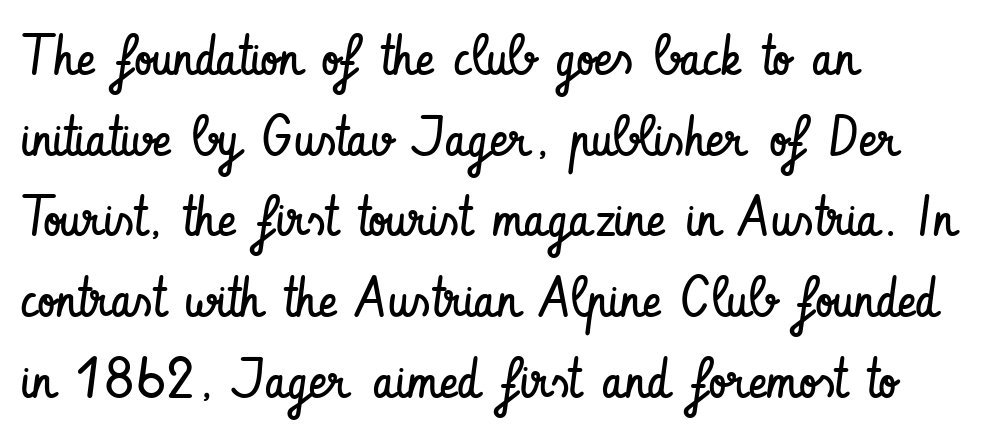
{"serif": "no", "italic": "no", "bold": "no", "weight": "regular", "width": "condensed", "stroke_contrast": "low", "x_height": "small", "monospaced": "no", "underline": "no", "align": "left", "line_spacing": "normal", "line_spacing_ratio": 1.44, "letter_spacing": "normal", "letter_spacing_em": 0.0, "glyph_px": 56}
